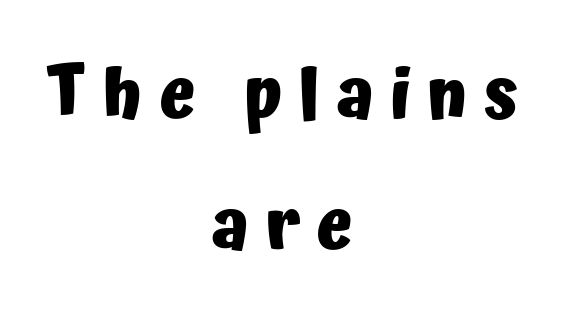
{"serif": "no", "italic": "no", "bold": "yes", "weight": "heavy", "width": "normal", "stroke_contrast": "low", "x_height": "medium", "monospaced": "no", "underline": "no", "align": "center", "line_spacing": "loose", "line_spacing_ratio": 1.92, "letter_spacing": "wide", "letter_spacing_em": 0.24, "glyph_px": 68}
